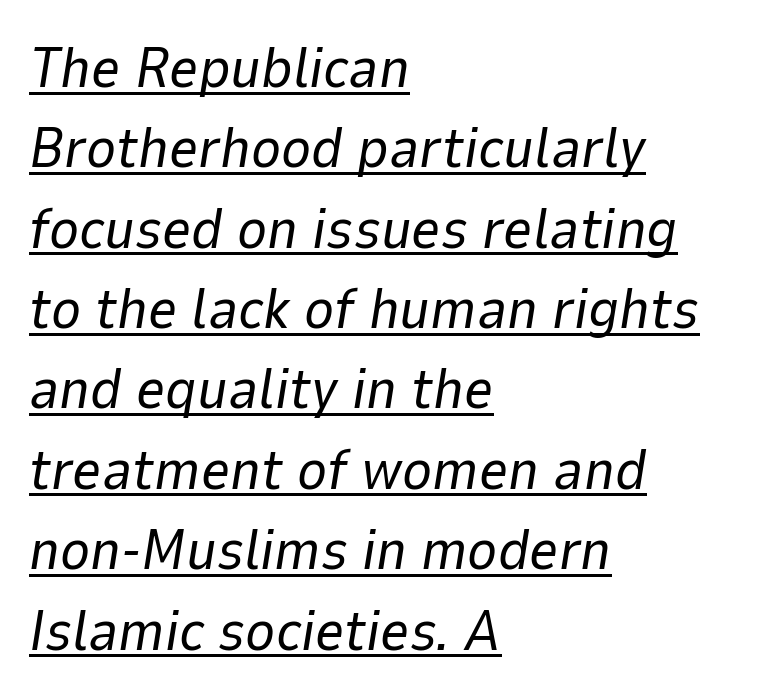
The image shows 57 px regular-weight type, italic (leaning right); set left-aligned, normal line spacing (1.41x), normal letter spacing, underlined; low stroke contrast and a medium x-height.
